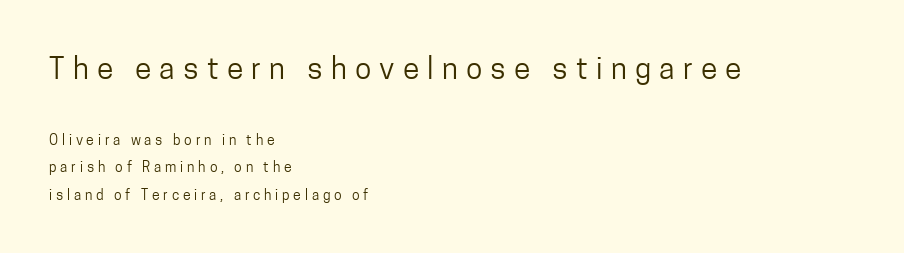
The image shows 30 px regular-weight, condensed sans-serif type, upright; set left-aligned, loose line spacing (1.94x), unusually wide letter spacing (+0.27 em), not underlined; the first (top) block is 2.14x larger; low stroke contrast and a medium x-height.
